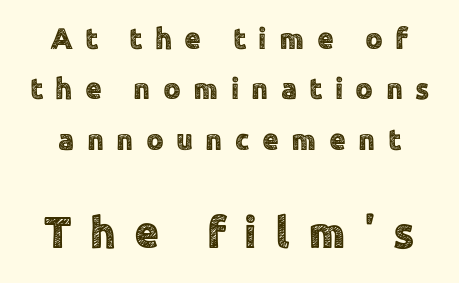
Q: Is the text italic (slanted)? A: No, it is upright.
Q: Is the typeface a serif or a sans-serif typeface? A: Sans-serif.
Q: Is the text underlined? A: No.
Q: Is the spacing between letters normal or unusually wide? A: Unusually wide.
Q: Is the spacing between lines tight, normal or loose? A: Normal.
Q: Which block of text is set in a larger size, the first (top) or the second (bottom)? A: The second (bottom) one.
Q: Width (condensed, normal, or wide)? A: Normal.
Q: x-height? A: Medium.
Q: Monospaced? A: No.
